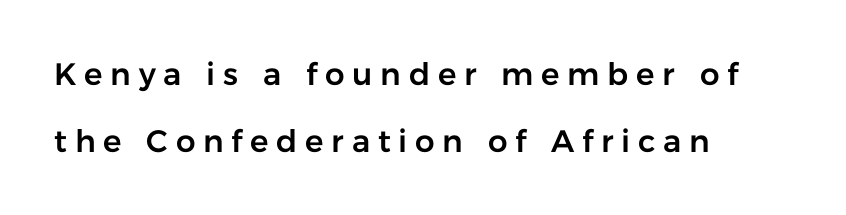
Notice how the passage keeps a crisp vertical edge on the left only. It's the straight-up-and-down kind of type. The face used here is proportionally spaced, like ordinary book or web type. Quick note: interline space is abundant. Has an underline been added? It has not. Unlike a traditional serif, this face leaves its strokes unadorned.
